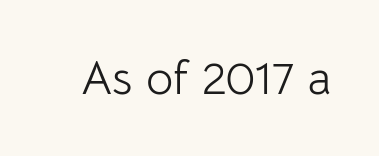
{"serif": "no", "italic": "no", "bold": "no", "weight": "light", "width": "normal", "stroke_contrast": "low", "x_height": "medium", "monospaced": "no", "underline": "no", "letter_spacing": "normal", "letter_spacing_em": 0.0, "glyph_px": 47}
